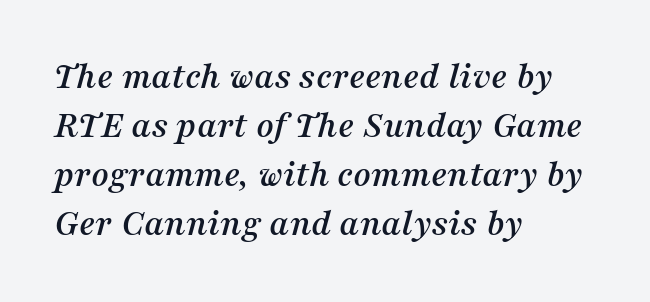
Q: Is the text italic (slanted)? A: Yes, it leans right by about 16 degrees.
Q: Is the typeface a serif or a sans-serif typeface? A: Serif.
Q: Is the text underlined? A: No.
Q: How is the paragraph aligned? A: Left-aligned.
Q: Is the spacing between letters normal or unusually wide? A: Normal.
Q: Is the spacing between lines tight, normal or loose? A: Normal.
Q: Width (condensed, normal, or wide)? A: Normal.
Q: Stroke contrast? A: Medium.
Q: x-height? A: Medium.
Q: Monospaced? A: No.
